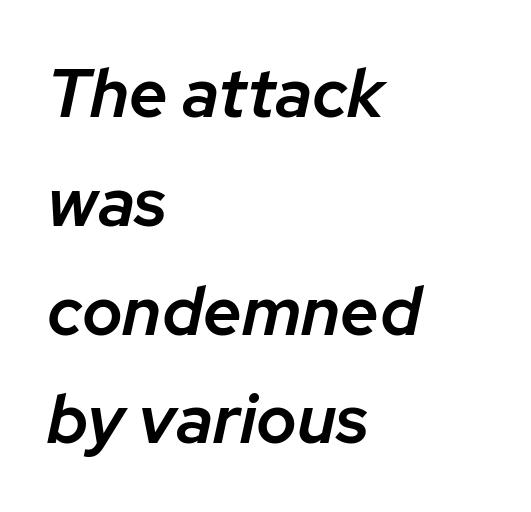
Q: Is the text bold? A: Semi-bold.
Q: Is the text italic (slanted)? A: Yes, it leans right by about 12 degrees.
Q: Is the text underlined? A: No.
Q: How is the paragraph aligned? A: Left-aligned.
Q: Is the spacing between letters normal or unusually wide? A: Normal.
Q: Is the spacing between lines tight, normal or loose? A: Normal.
Q: Width (condensed, normal, or wide)? A: Normal.
Q: Stroke contrast? A: Low.
Q: x-height? A: Medium.
Q: Monospaced? A: No.
